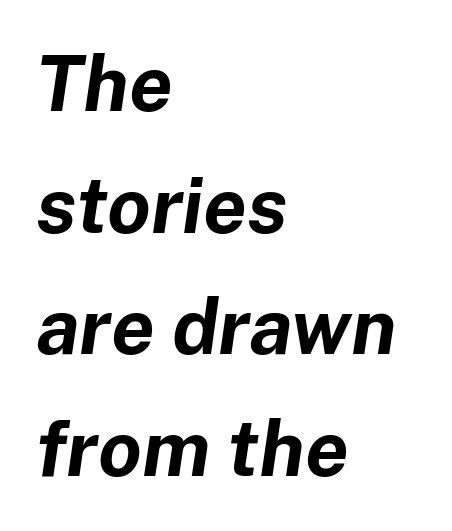
{"italic": "yes", "lean": "right", "slant_degrees": 8, "bold": "yes", "weight": "bold", "width": "normal", "stroke_contrast": "low", "x_height": "medium", "monospaced": "no", "underline": "no", "align": "left", "line_spacing": "normal", "line_spacing_ratio": 1.56, "letter_spacing": "normal", "letter_spacing_em": 0.0, "glyph_px": 78}
